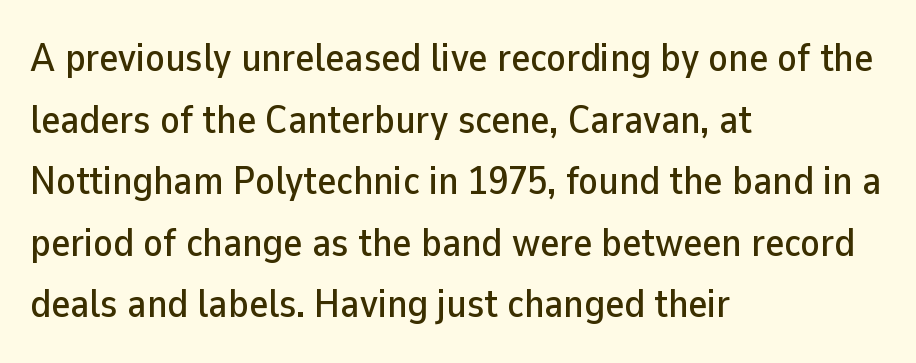
Visually the block forms a straight wall on the left and a jagged coastline on the right. Examine the stroke ends and you'll find no serifs. Underlining? Definitely not there. The face used here is rendered with its standard letterfit. Think of a printed novel: that variable character pitch is what you see here.
